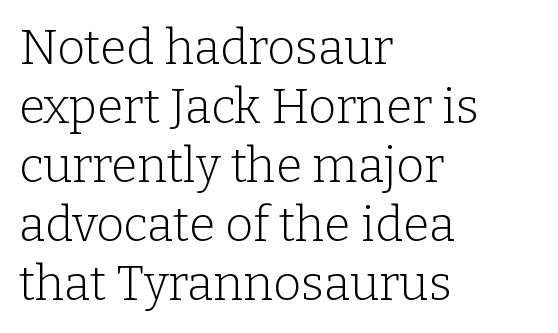
The image shows 48 px light serif type, upright; set left-aligned, line spacing 1.23x, normal letter spacing, not underlined; low stroke contrast and a medium x-height.
